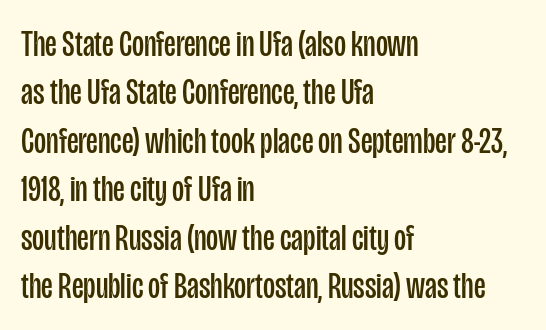
{"serif": "no", "italic": "no", "bold": "no", "weight": "regular", "width": "condensed", "stroke_contrast": "low", "x_height": "large", "monospaced": "no", "underline": "no", "align": "left", "line_spacing": "normal", "line_spacing_ratio": 1.31, "letter_spacing": "normal", "letter_spacing_em": 0.0, "glyph_px": 37}
